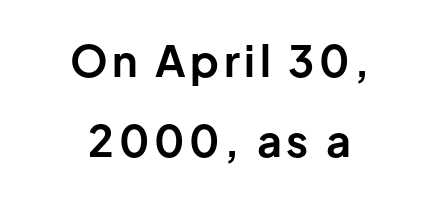
{"serif": "no", "italic": "no", "bold": "yes", "weight": "bold", "width": "normal", "stroke_contrast": "low", "x_height": "medium", "monospaced": "no", "underline": "no", "align": "center", "line_spacing_ratio": 1.86, "glyph_px": 43}
